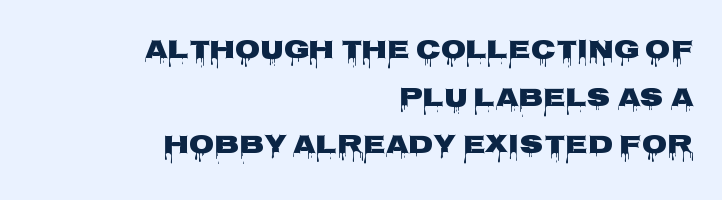
The rendering keeps characters at their native spacing. A typesetter would mark this as roman, not italic. Descenders hang freely into open space. Layout note: lines flush right.
